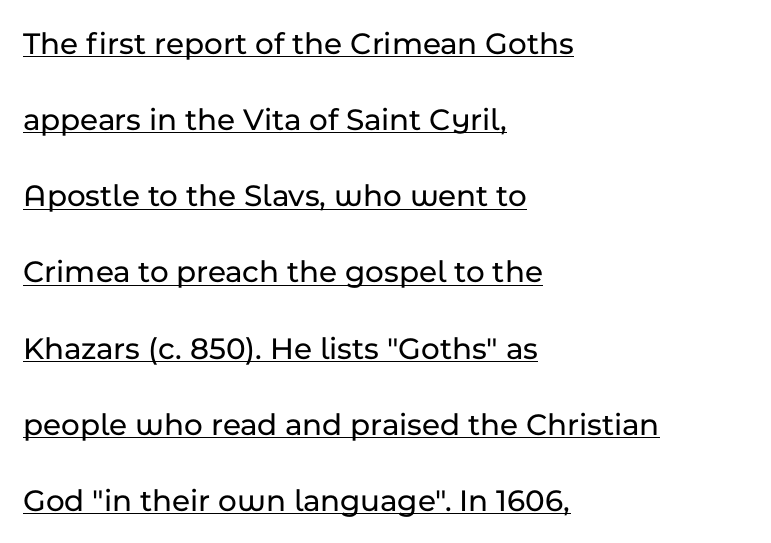
{"serif": "no", "italic": "no", "width": "normal", "stroke_contrast": "low", "x_height": "medium", "monospaced": "no", "underline": "yes", "align": "left", "line_spacing": "loose", "line_spacing_ratio": 2.38, "letter_spacing": "normal", "letter_spacing_em": 0.0, "glyph_px": 32}
